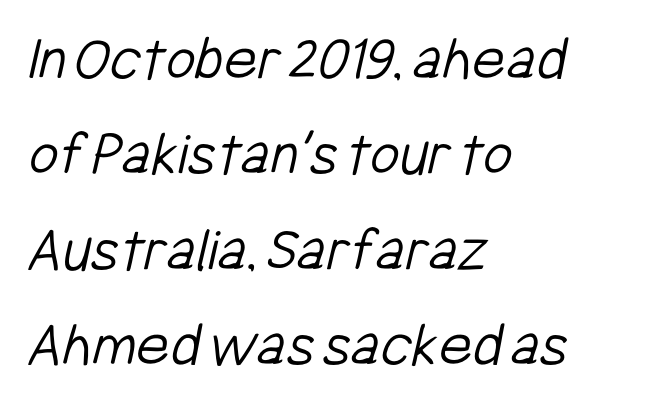
The image shows 64 px light, condensed sans-serif type; set left-aligned, normal line spacing (1.49x), normal letter spacing, not underlined; low stroke contrast and a medium x-height.
